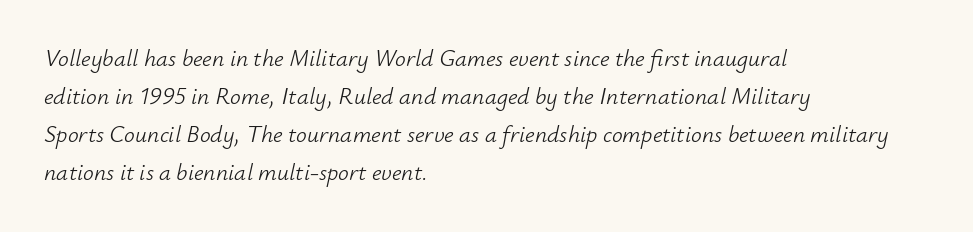
{"italic": "yes", "lean": "right", "slant_degrees": 12, "bold": "no", "underline": "no", "align": "left", "line_spacing": "normal", "line_spacing_ratio": 1.59, "letter_spacing": "normal", "letter_spacing_em": 0.0, "glyph_px": 24}
